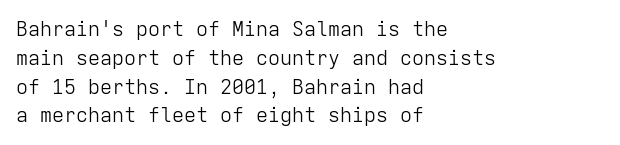
The image shows 20 px text type, upright; set left-aligned, normal line spacing (1.44x), normal letter spacing, not underlined.
